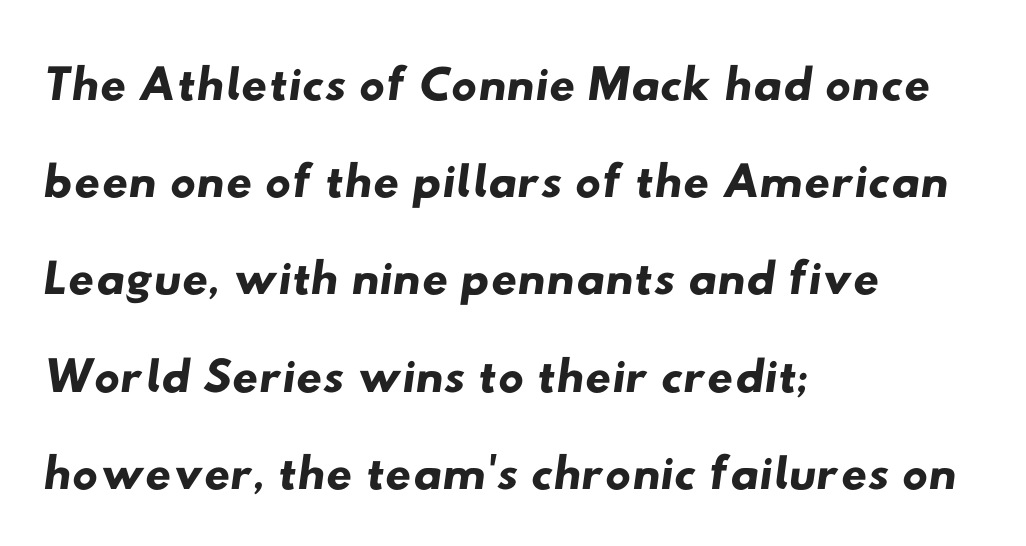
The font family rendered here belongs to the sans-serif group. Note the varied advance widths — an 'i' is clearly narrower than an 'm'. If you drew a ruler down the left edge, every line would touch it. Regular leading. A bare baseline throughout the passage.
